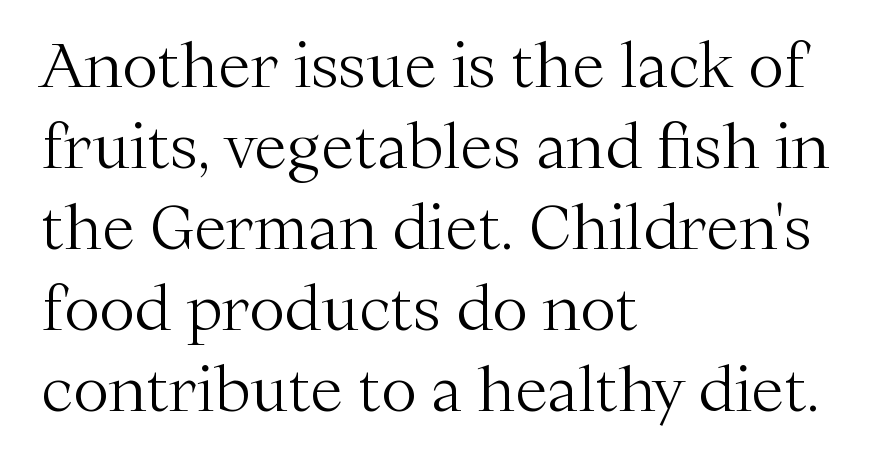
{"serif": "yes", "italic": "no", "bold": "no", "weight": "light", "width": "normal", "stroke_contrast": "medium", "x_height": "medium", "monospaced": "no", "underline": "no", "align": "left", "line_spacing": "normal", "line_spacing_ratio": 1.35, "letter_spacing": "normal", "letter_spacing_em": 0.0, "glyph_px": 60}
